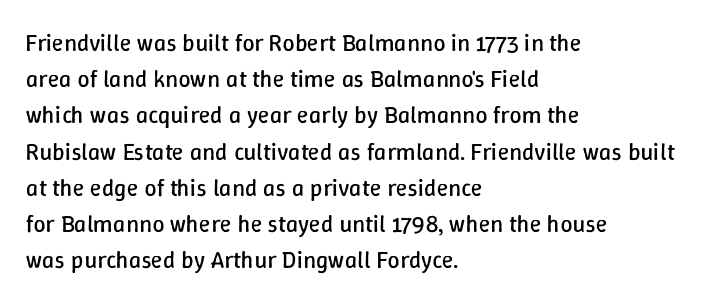
Default kerning and tracking; the words read as compact shapes. Tall strokes in this sample are plumb rather than angled. This rendering uses left alignment, leaving the right contour irregular. Students, observe: this is what conventionally led text looks like. Each stroke keeps to a modest, everyday thickness or less. Honestly, there is no underline to notice here at all.
